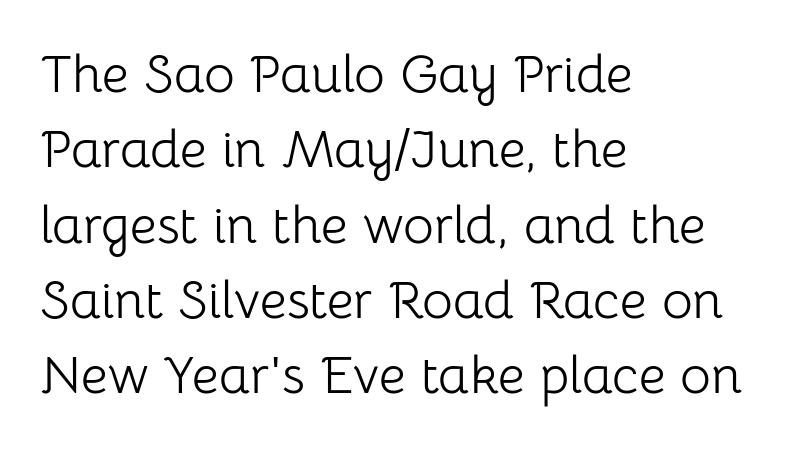
{"serif": "no", "italic": "no", "bold": "no", "weight": "light", "width": "normal", "stroke_contrast": "low", "x_height": "medium", "monospaced": "no", "underline": "no", "align": "left", "line_spacing": "normal", "line_spacing_ratio": 1.42, "letter_spacing": "normal", "letter_spacing_em": 0.0, "glyph_px": 53}
